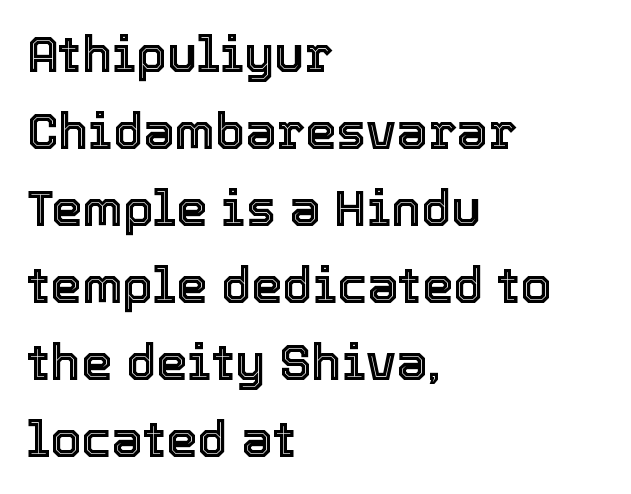
Does the copy run flush right? No — it runs flush left. A normal amount of white space separates one row of letters from the next. Caption: standard tracking, unaltered. Here the designer chose a conventional face with non-uniform glyph widths.
